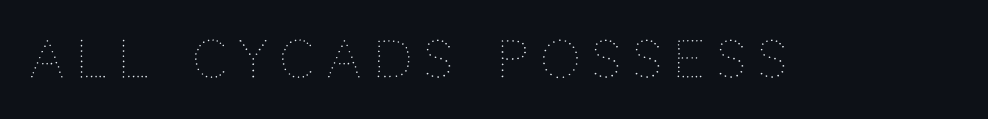
The image shows 51 px thin type, upright; set unusually wide letter spacing (+0.23 em), not underlined; medium stroke contrast and a large x-height.
